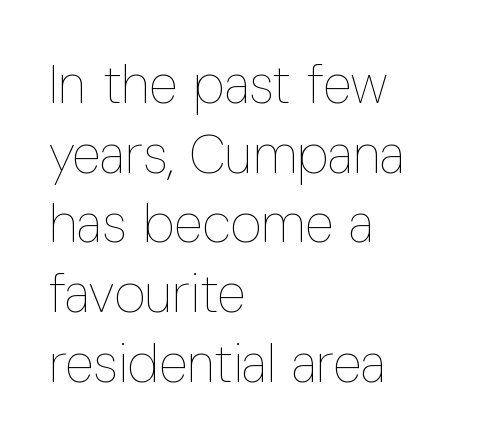
Standard letterfit; no display-style spreading of the glyphs. The passage is arranged the way most books set body copy — flush left. A typesetter would call this proportional, since set widths differ per character. This sample keeps an unexceptional amount of space between lines.
